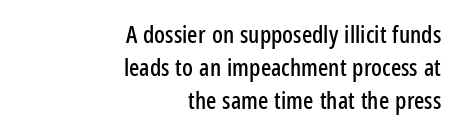
The image shows 24 px text type, upright; set right-aligned, normal line spacing (1.37x), normal letter spacing, not underlined.
